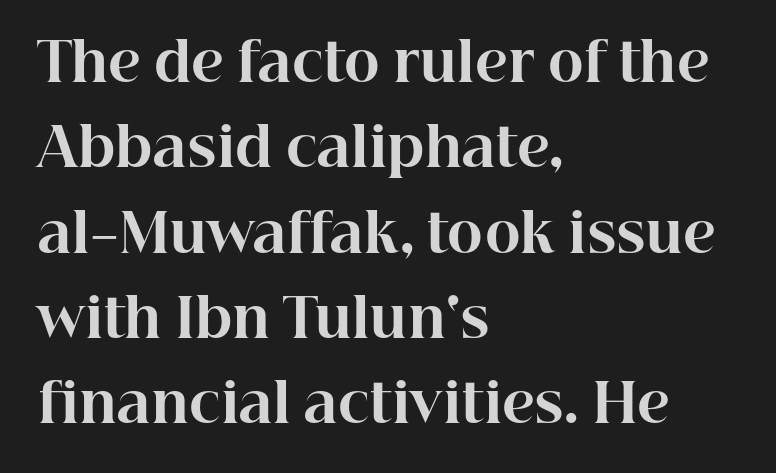
{"serif": "yes", "italic": "no", "bold": "yes", "weight": "bold", "width": "normal", "stroke_contrast": "high", "x_height": "medium", "monospaced": "no", "underline": "no", "align": "left", "line_spacing": "normal", "line_spacing_ratio": 1.58, "letter_spacing": "normal", "letter_spacing_em": 0.0, "glyph_px": 54}
